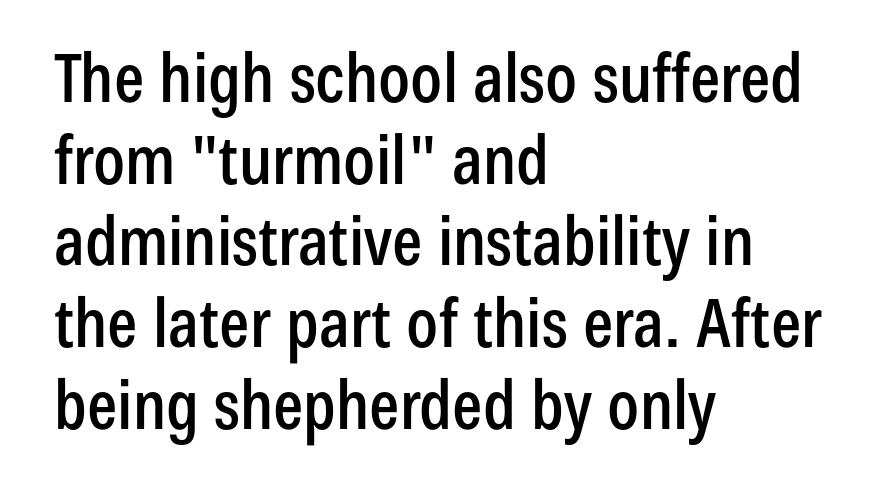
Q: Is the text italic (slanted)? A: No, it is upright.
Q: Is the typeface a serif or a sans-serif typeface? A: Sans-serif.
Q: Is the text underlined? A: No.
Q: How is the paragraph aligned? A: Left-aligned.
Q: Is the spacing between letters normal or unusually wide? A: Normal.
Q: Width (condensed, normal, or wide)? A: Condensed.
Q: Stroke contrast? A: Low.
Q: x-height? A: Medium.
Q: Monospaced? A: No.
